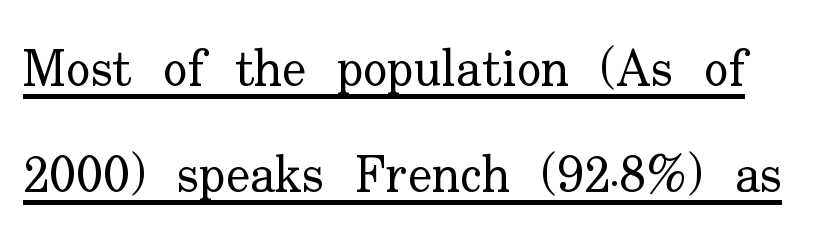
The image shows 51 px regular-weight serif type, upright; set loose line spacing (2.07x), normal letter spacing, underlined; low stroke contrast and a small x-height.
